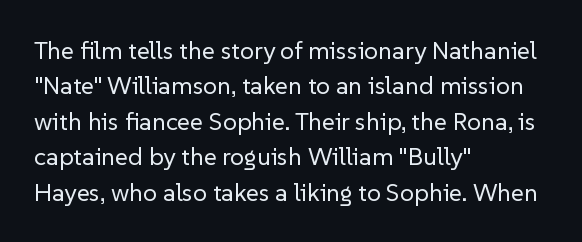
The image shows 25 px text type, upright; set left-aligned, normal line spacing (1.42x), normal letter spacing, not underlined.
